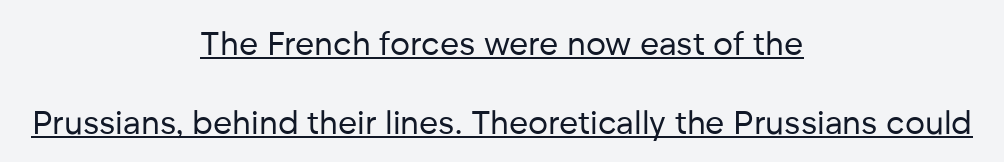
The image shows 33 px regular-weight sans-serif type, upright; set centered, loose line spacing (2.39x), normal letter spacing, underlined; low stroke contrast and a medium x-height.
